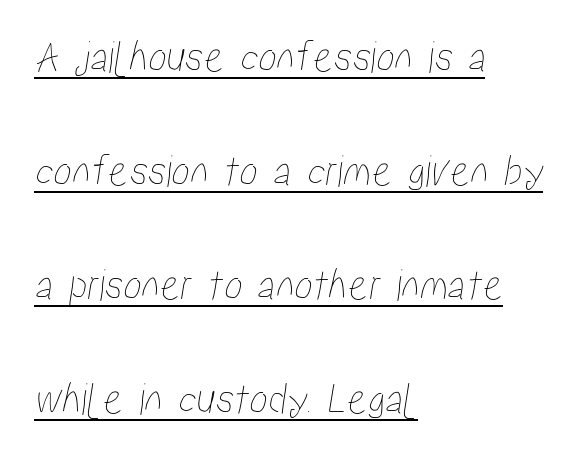
The image shows 46 px condensed type; set left-aligned, loose line spacing (2.48x), normal letter spacing, underlined; low stroke contrast and a medium x-height.
